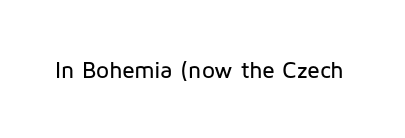
The image shows 23 px text type, upright; set normal letter spacing, not underlined.
